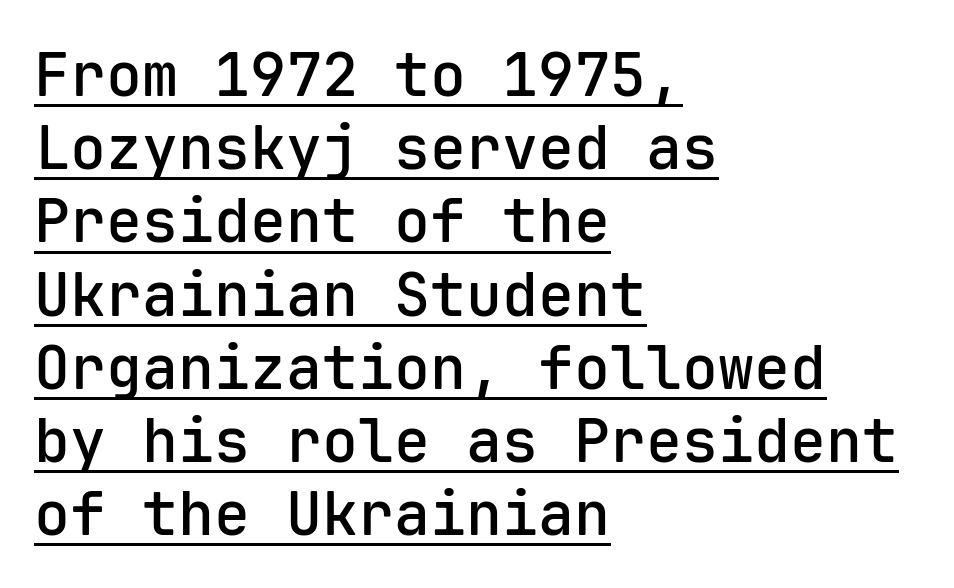
The text was rendered using a sans face with plain stroke endings. Vertical strokes here are truly vertical. Is the type bold? Partly — it's a semibold, heavier than regular but not fully bold. A baseline rule has been typeset under these characters. This sample has the even, mechanical cadence of fixed-width lettering. Line beginnings align vertically; line endings do not.
